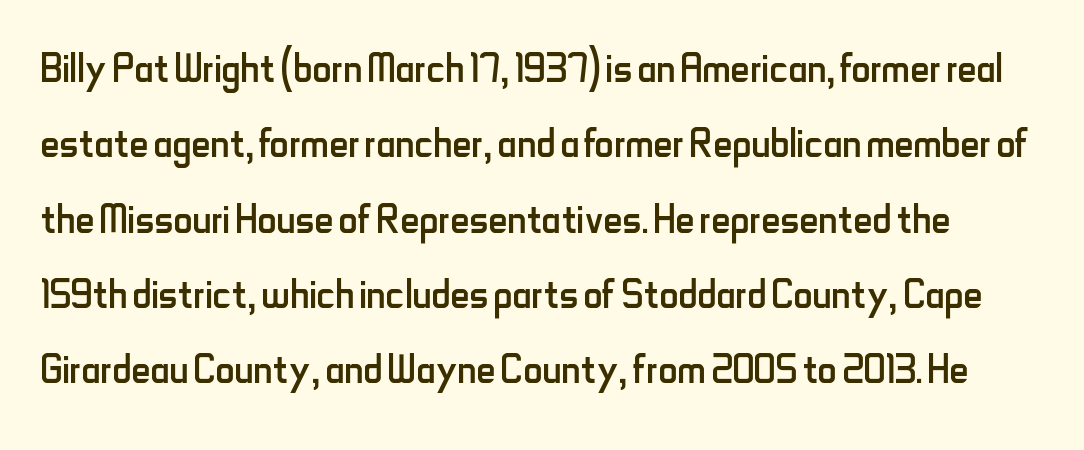
Q: Is the text bold? A: No.
Q: Is the text italic (slanted)? A: No, it is upright.
Q: Is the typeface a serif or a sans-serif typeface? A: Sans-serif.
Q: Is the text underlined? A: No.
Q: Is the spacing between letters normal or unusually wide? A: Normal.
Q: Is the spacing between lines tight, normal or loose? A: Normal.
Q: Width (condensed, normal, or wide)? A: Condensed.
Q: Stroke contrast? A: Low.
Q: x-height? A: Small.
Q: Monospaced? A: No.
